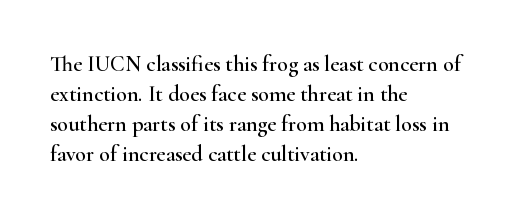
{"italic": "no", "underline": "no", "align": "left", "line_spacing": "normal", "line_spacing_ratio": 1.37, "letter_spacing": "normal", "letter_spacing_em": 0.0, "glyph_px": 22}
